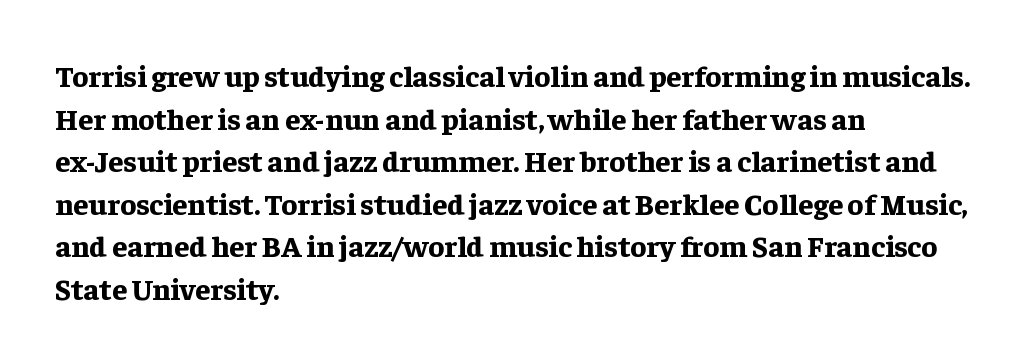
Q: Is the text bold? A: Yes.
Q: Is the text italic (slanted)? A: No, it is upright.
Q: Is the typeface a serif or a sans-serif typeface? A: Serif.
Q: Is the text underlined? A: No.
Q: How is the paragraph aligned? A: Left-aligned.
Q: Is the spacing between letters normal or unusually wide? A: Normal.
Q: Is the spacing between lines tight, normal or loose? A: Normal.
Q: Width (condensed, normal, or wide)? A: Normal.
Q: Stroke contrast? A: Low.
Q: x-height? A: Medium.
Q: Monospaced? A: No.
